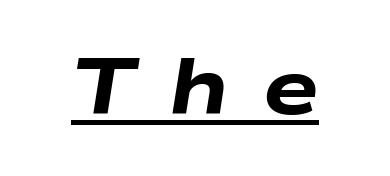
The letters advance in unequal steps, a hallmark of proportional type. Spacing between characters has been opened up far beyond the box default. The rendering uses a bold face; every stroke is thick and dark. The specimen reads as italic at a glance. Each line of the rendering has a horizontal stroke beneath the glyphs.
